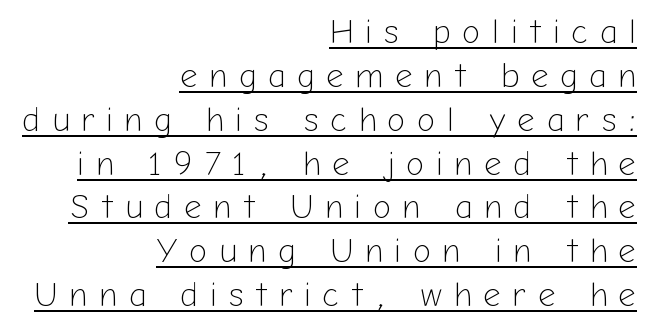
Q: Is the text bold? A: No.
Q: Is the text italic (slanted)? A: No, it is upright.
Q: Is the typeface a serif or a sans-serif typeface? A: Sans-serif.
Q: Is the text underlined? A: Yes.
Q: How is the paragraph aligned? A: Right-aligned.
Q: Is the spacing between letters normal or unusually wide? A: Unusually wide.
Q: Is the spacing between lines tight, normal or loose? A: Normal.
Q: Width (condensed, normal, or wide)? A: Normal.
Q: Stroke contrast? A: Low.
Q: x-height? A: Medium.
Q: Monospaced? A: No.
